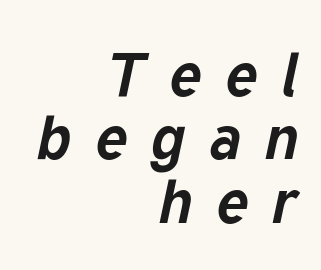
Q: Is the text bold? A: Yes.
Q: Is the text italic (slanted)? A: Yes, it leans right by about 12 degrees.
Q: Is the text underlined? A: No.
Q: How is the paragraph aligned? A: Right-aligned.
Q: Is the spacing between letters normal or unusually wide? A: Unusually wide.
Q: Is the spacing between lines tight, normal or loose? A: Tight.
Q: Width (condensed, normal, or wide)? A: Normal.
Q: Stroke contrast? A: Low.
Q: x-height? A: Medium.
Q: Monospaced? A: No.
